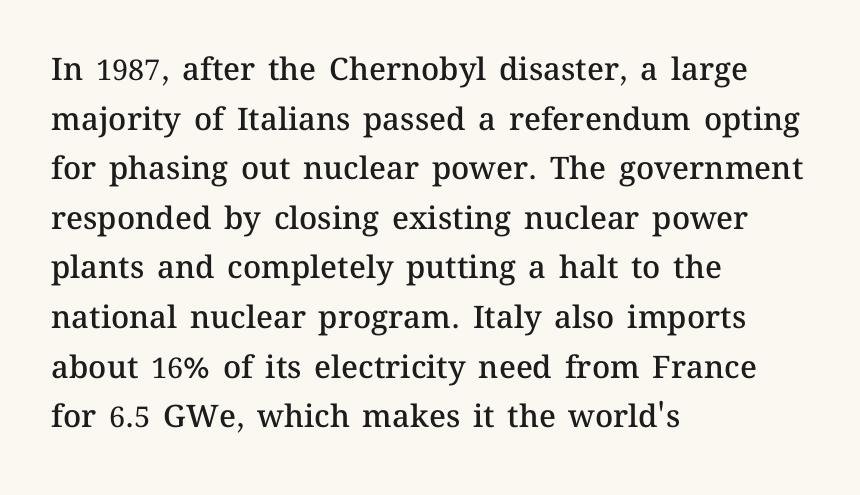
{"italic": "no", "bold": "semi", "weight": "semibold", "width": "normal", "stroke_contrast": "medium", "x_height": "medium", "monospaced": "no", "underline": "no", "align": "left", "line_spacing": "normal", "line_spacing_ratio": 1.6, "letter_spacing": "normal", "letter_spacing_em": 0.0, "glyph_px": 31}
